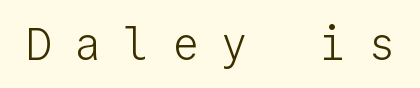
The horizontal fit of the characters is loose and conspicuously gappy. Nobody drew a line under any word here. The face used here is monospaced, like something from a code editor. These lines were composed using upright roman letters. The typeface has the unassuming heft of standard copy or less. You can tell from the bare stems that sans-serif type was used.
